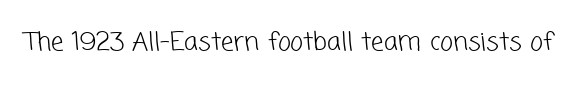
The image shows 25 px text type; set normal letter spacing, not underlined.
